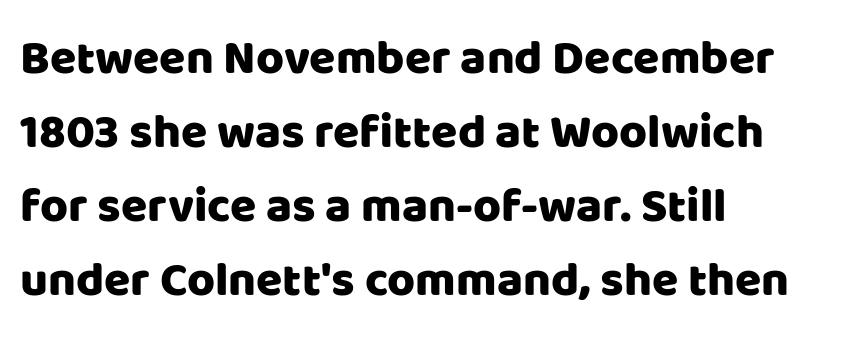
The face used here is proportionally spaced, like ordinary book or web type. Unlike italic type, these characters show no tilt at all. Regarding serifs, this sample does without them. The rows are spaced the way most documents space them. You could call the tracking neutral — neither tight nor loose.
